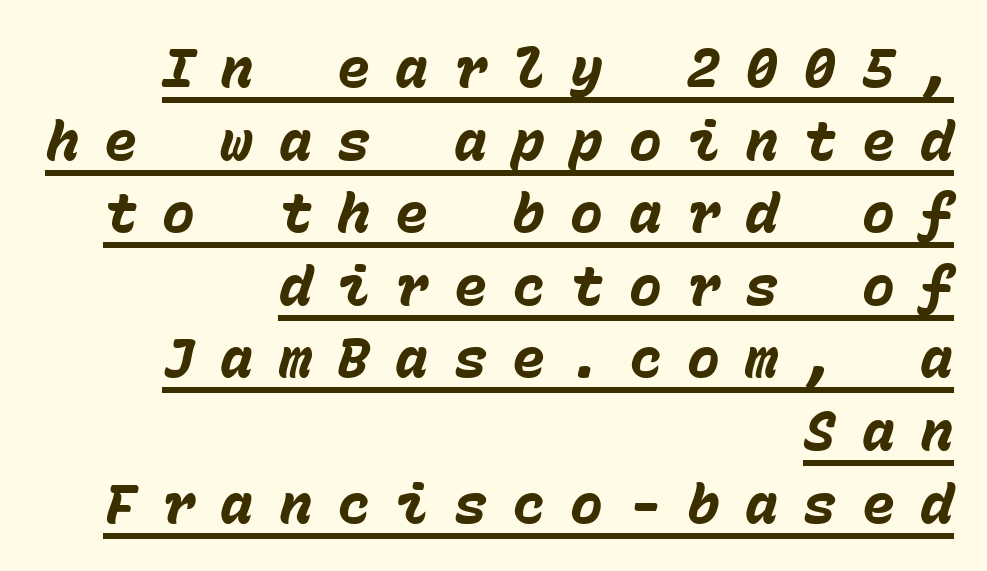
The image shows 55 px heavy type, italic (leaning right), monospaced; set right-aligned, normal line spacing (1.32x), unusually wide letter spacing (+0.46 em), underlined; low stroke contrast and a medium x-height.
